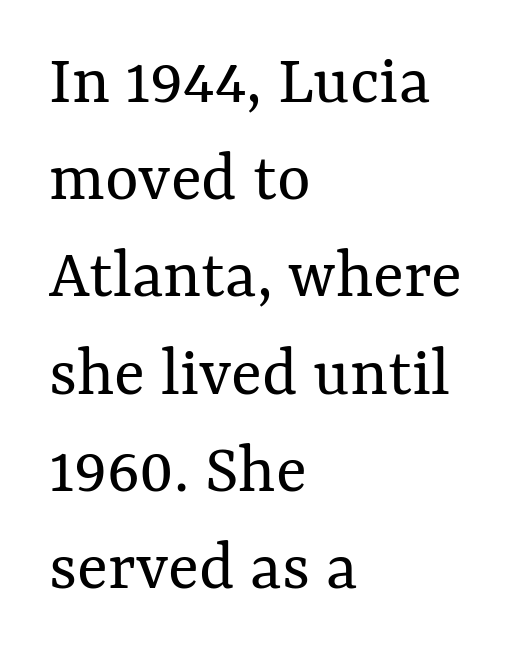
The lettering holds an erect, upright posture throughout. Notice how the passage keeps a crisp vertical edge on the left only. The words here are not underlined. The letters advance in unequal steps, a hallmark of proportional type.
